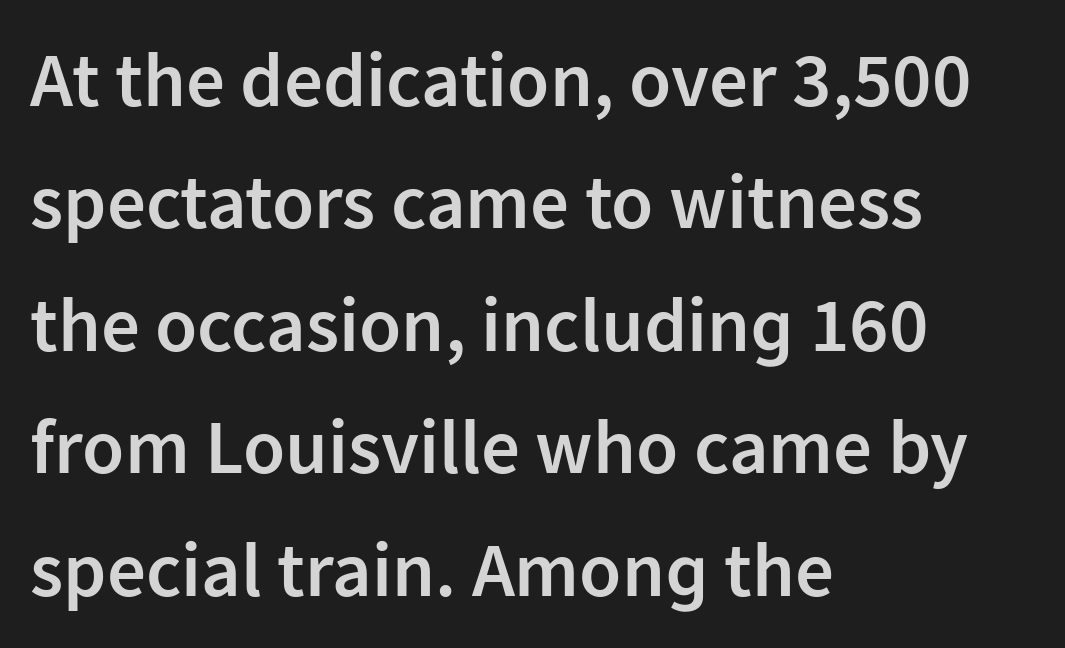
The image shows 77 px semibold sans-serif type, upright; set left-aligned, normal line spacing (1.59x), normal letter spacing, not underlined; low stroke contrast and a medium x-height.
